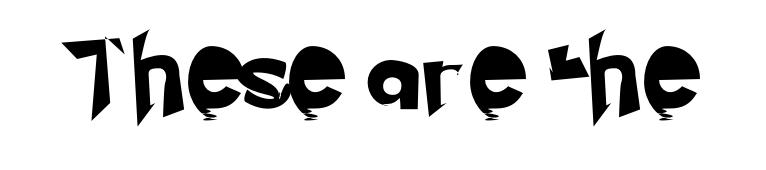
Q: Is the typeface a serif or a sans-serif typeface? A: Sans-serif.
Q: Is the text underlined? A: No.
Q: Width (condensed, normal, or wide)? A: Normal.
Q: Stroke contrast? A: Low.
Q: x-height? A: Small.
Q: Monospaced? A: No.
